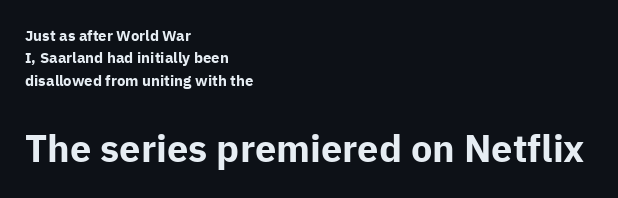
Q: Is the text bold? A: Yes.
Q: Is the text italic (slanted)? A: No, it is upright.
Q: Is the typeface a serif or a sans-serif typeface? A: Sans-serif.
Q: Is the text underlined? A: No.
Q: How is the paragraph aligned? A: Left-aligned.
Q: Is the spacing between letters normal or unusually wide? A: Normal.
Q: Is the spacing between lines tight, normal or loose? A: Normal.
Q: Which block of text is set in a larger size, the first (top) or the second (bottom)? A: The second (bottom) one.
Q: Width (condensed, normal, or wide)? A: Normal.
Q: Stroke contrast? A: Low.
Q: x-height? A: Medium.
Q: Monospaced? A: No.
